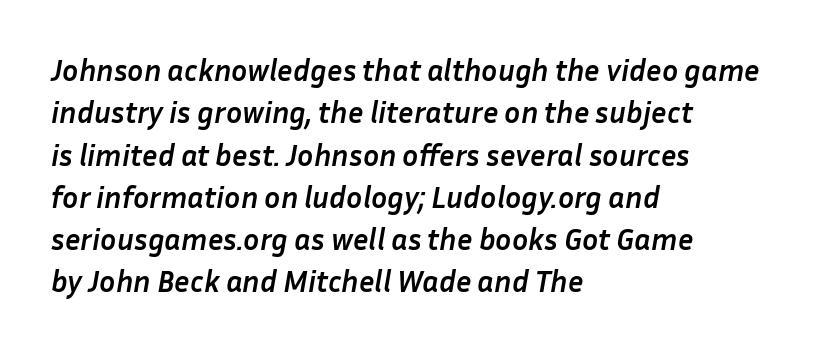
The image shows 30 px semibold type, italic (leaning right); set left-aligned, normal line spacing (1.41x), normal letter spacing, not underlined; low stroke contrast and a medium x-height.
